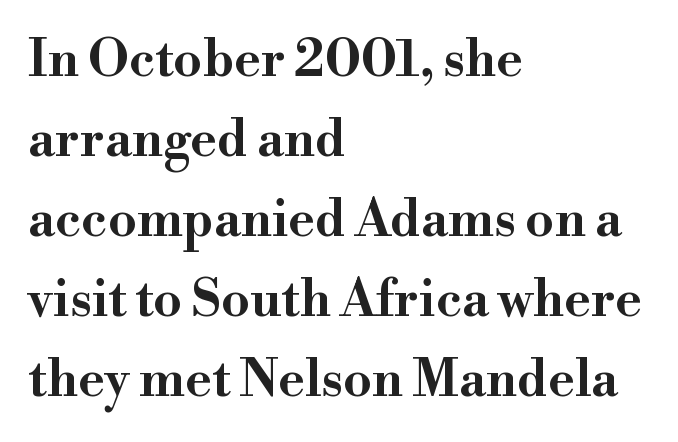
Q: Is the text italic (slanted)? A: No, it is upright.
Q: Is the typeface a serif or a sans-serif typeface? A: Serif.
Q: Is the text underlined? A: No.
Q: How is the paragraph aligned? A: Left-aligned.
Q: Is the spacing between letters normal or unusually wide? A: Normal.
Q: Is the spacing between lines tight, normal or loose? A: Normal.
Q: Width (condensed, normal, or wide)? A: Wide.
Q: Stroke contrast? A: High.
Q: x-height? A: Small.
Q: Monospaced? A: No.
